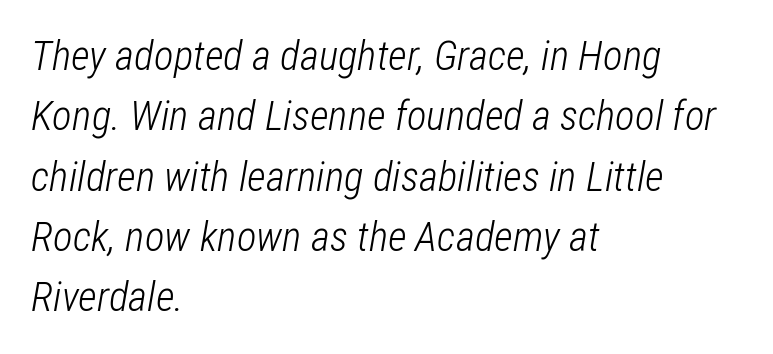
Q: Is the text bold? A: No.
Q: Is the text italic (slanted)? A: Yes, it leans right by about 12 degrees.
Q: Is the text underlined? A: No.
Q: How is the paragraph aligned? A: Left-aligned.
Q: Is the spacing between letters normal or unusually wide? A: Normal.
Q: Is the spacing between lines tight, normal or loose? A: Normal.
Q: Width (condensed, normal, or wide)? A: Condensed.
Q: Stroke contrast? A: Low.
Q: x-height? A: Medium.
Q: Monospaced? A: No.
